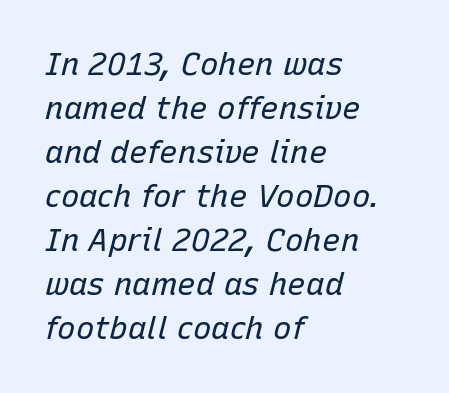
Q: Is the text bold? A: No.
Q: Is the text italic (slanted)? A: Yes, it leans right by about 15 degrees.
Q: Is the text underlined? A: No.
Q: How is the paragraph aligned? A: Left-aligned.
Q: Is the spacing between letters normal or unusually wide? A: Normal.
Q: Is the spacing between lines tight, normal or loose? A: Normal.
Q: Width (condensed, normal, or wide)? A: Normal.
Q: Stroke contrast? A: Low.
Q: x-height? A: Medium.
Q: Monospaced? A: No.
